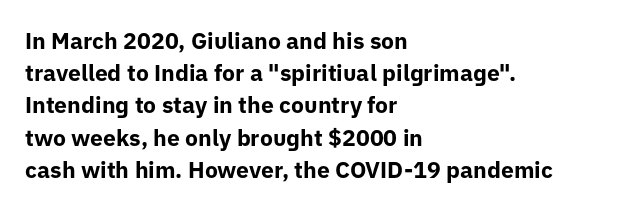
The image shows 23 px bold type, upright; set left-aligned, normal line spacing (1.4x), normal letter spacing, not underlined.
